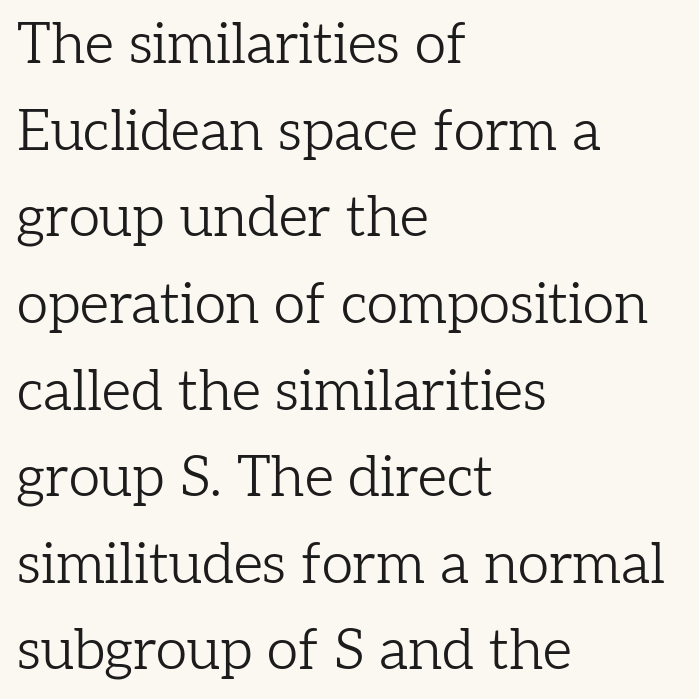
Q: Is the text bold? A: No.
Q: Is the text italic (slanted)? A: No, it is upright.
Q: Is the typeface a serif or a sans-serif typeface? A: Serif.
Q: Is the text underlined? A: No.
Q: How is the paragraph aligned? A: Left-aligned.
Q: Is the spacing between letters normal or unusually wide? A: Normal.
Q: Is the spacing between lines tight, normal or loose? A: Normal.
Q: Width (condensed, normal, or wide)? A: Normal.
Q: Stroke contrast? A: Low.
Q: x-height? A: Medium.
Q: Monospaced? A: No.
